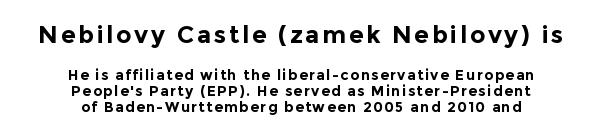
Q: Is the text bold? A: Yes.
Q: Is the text italic (slanted)? A: No, it is upright.
Q: Is the text underlined? A: No.
Q: How is the paragraph aligned? A: Centered.
Q: Is the spacing between lines tight, normal or loose? A: Tight.
Q: Which block of text is set in a larger size, the first (top) or the second (bottom)? A: The first (top) one.
